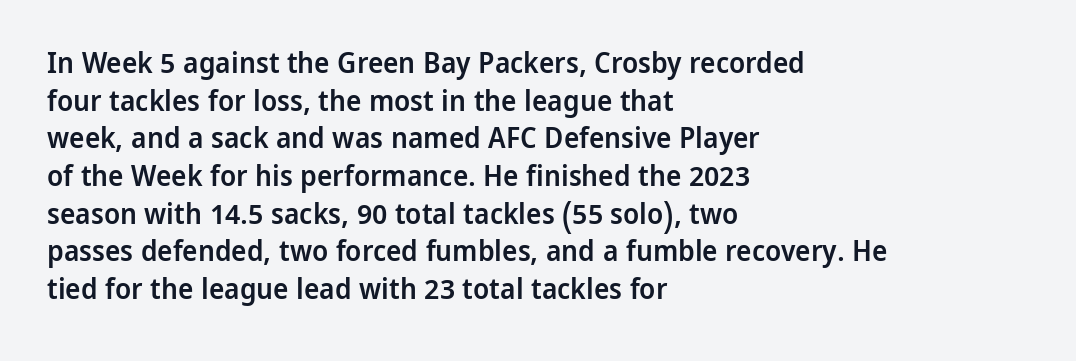
Notice how the passage keeps a crisp vertical edge on the left only. Stroke terminals: plain, sans-serif. Ordinary non-slanted type is in use. Default kerning and tracking; the words read as compact shapes. What's the leading like? Ordinary, nothing unusual. Note the varied advance widths — an 'i' is clearly narrower than an 'm'.
